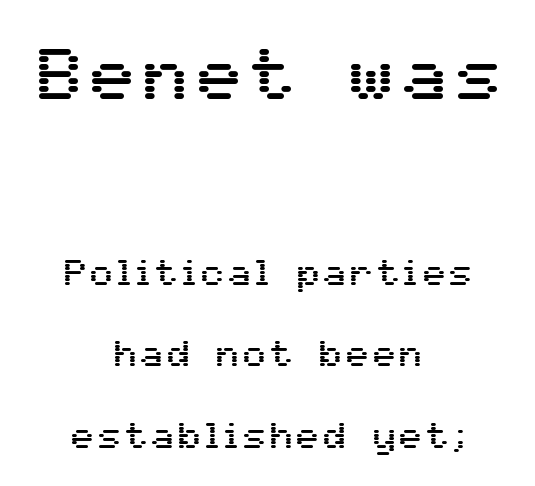
{"serif": "no", "italic": "no", "width": "normal", "stroke_contrast": "medium", "x_height": "medium", "monospaced": "no", "underline": "no", "align": "center", "line_spacing": "loose", "line_spacing_ratio": 2.2, "larger_block": "first", "size_ratio": 2.0, "glyph_px": 74}
